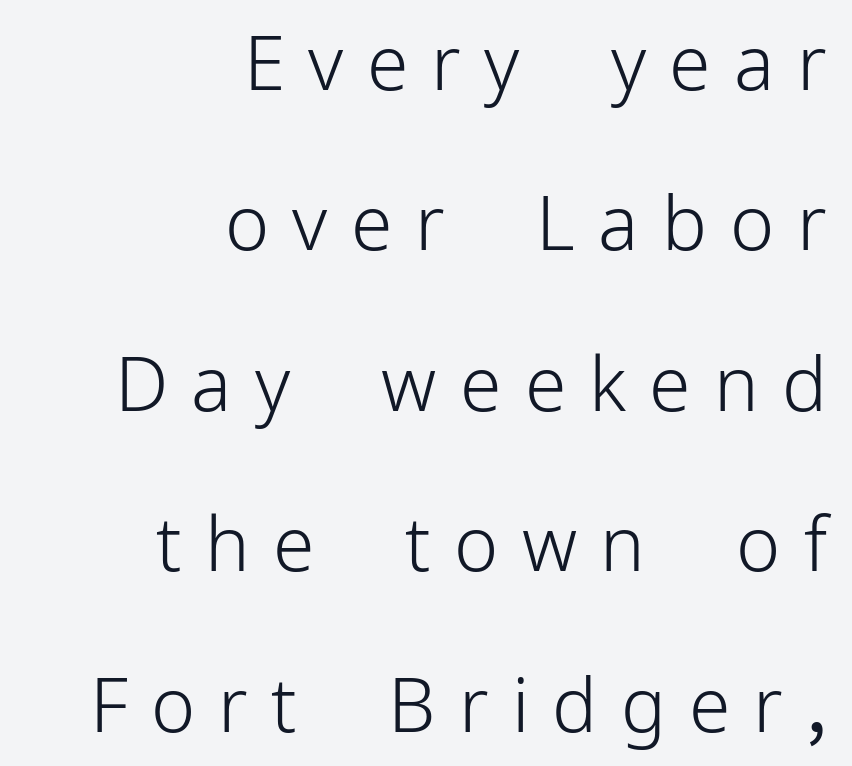
{"serif": "no", "italic": "no", "bold": "no", "weight": "light", "width": "normal", "stroke_contrast": "low", "x_height": "medium", "monospaced": "no", "underline": "no", "align": "right", "line_spacing": "loose", "line_spacing_ratio": 2.14, "letter_spacing": "wide", "letter_spacing_em": 0.31, "glyph_px": 75}
